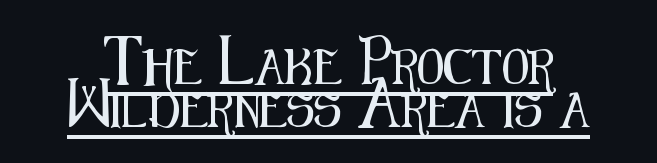
The image shows 35 px condensed type, upright; set centered, line spacing 1.23x, normal letter spacing, underlined; medium stroke contrast and a medium x-height.
